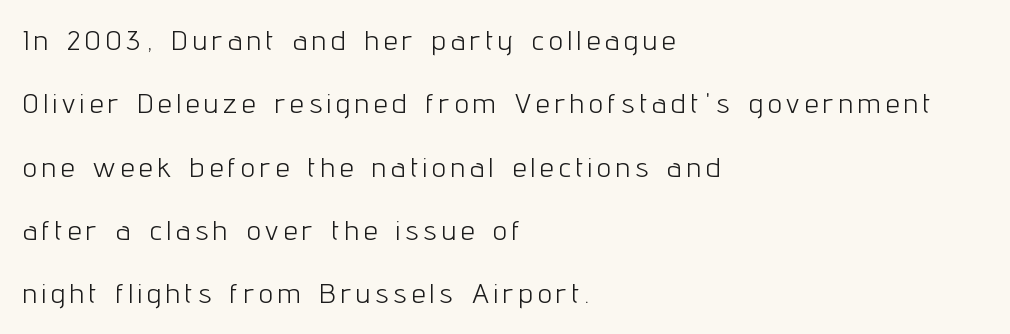
{"serif": "no", "italic": "no", "bold": "no", "weight": "light", "width": "condensed", "stroke_contrast": "low", "x_height": "medium", "monospaced": "no", "underline": "no", "align": "left", "line_spacing": "loose", "line_spacing_ratio": 2.26, "glyph_px": 28}
